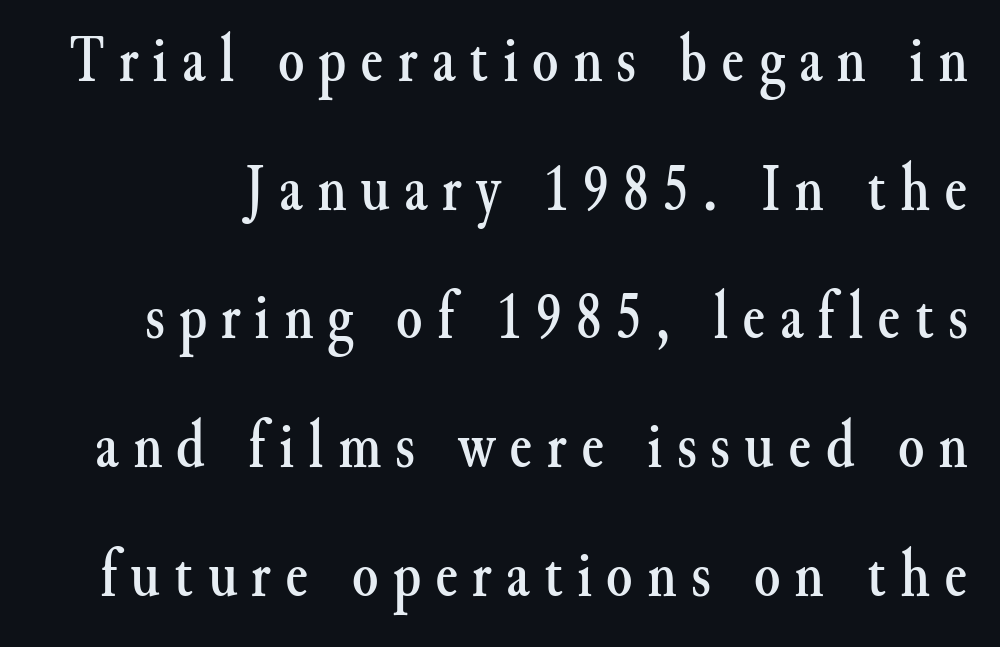
Q: Is the text italic (slanted)? A: No, it is upright.
Q: Is the typeface a serif or a sans-serif typeface? A: Serif.
Q: Is the text underlined? A: No.
Q: Is the spacing between letters normal or unusually wide? A: Unusually wide.
Q: Is the spacing between lines tight, normal or loose? A: Loose.
Q: Width (condensed, normal, or wide)? A: Normal.
Q: Stroke contrast? A: Medium.
Q: x-height? A: Small.
Q: Monospaced? A: No.
